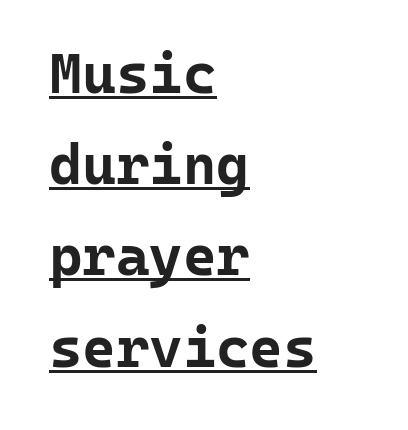
The image shows 57 px bold sans-serif type, upright, monospaced; set left-aligned, normal line spacing (1.6x), normal letter spacing, underlined; low stroke contrast and a medium x-height.
